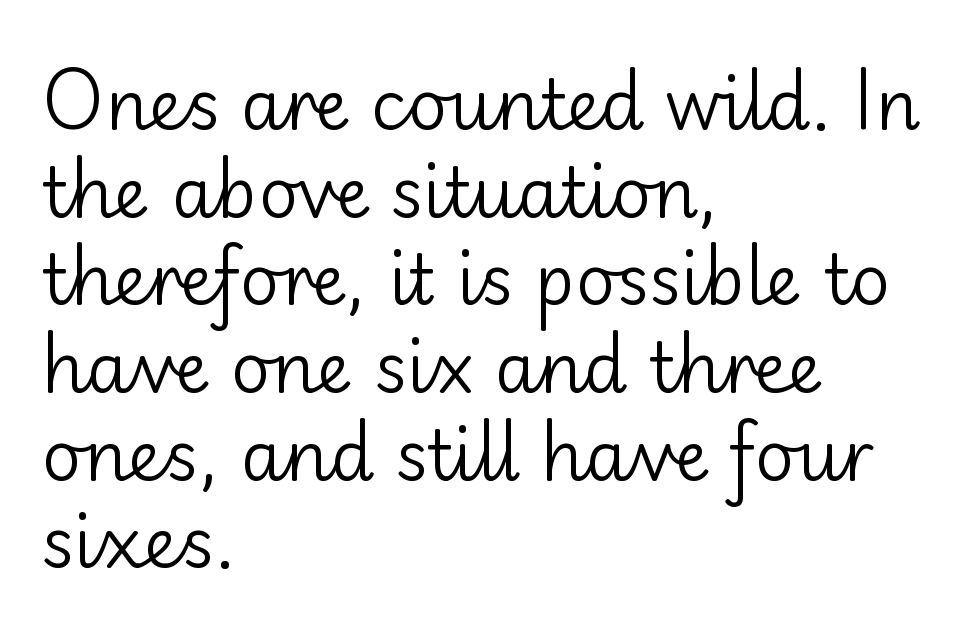
{"serif": "no", "italic": "no", "bold": "no", "weight": "regular", "width": "normal", "stroke_contrast": "low", "x_height": "small", "monospaced": "no", "underline": "no", "align": "left", "line_spacing": "normal", "line_spacing_ratio": 1.27, "letter_spacing": "normal", "letter_spacing_em": 0.0, "glyph_px": 69}
